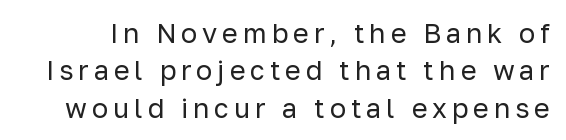
The image shows 27 px text type, upright; set normal line spacing (1.38x), not underlined.
